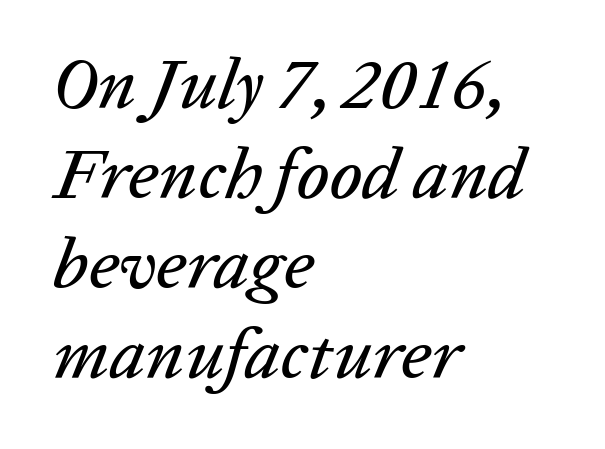
The image shows 72 px text type, italic (leaning right); set left-aligned, normal line spacing (1.25x), normal letter spacing, not underlined; low stroke contrast and a medium x-height.
